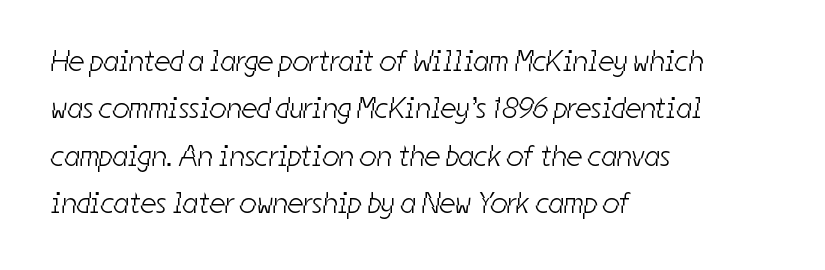
Q: Is the text bold? A: No.
Q: Is the typeface a serif or a sans-serif typeface? A: Sans-serif.
Q: Is the text underlined? A: No.
Q: How is the paragraph aligned? A: Left-aligned.
Q: Is the spacing between letters normal or unusually wide? A: Normal.
Q: Is the spacing between lines tight, normal or loose? A: Normal.
Q: Width (condensed, normal, or wide)? A: Condensed.
Q: Stroke contrast? A: Low.
Q: x-height? A: Medium.
Q: Monospaced? A: No.
